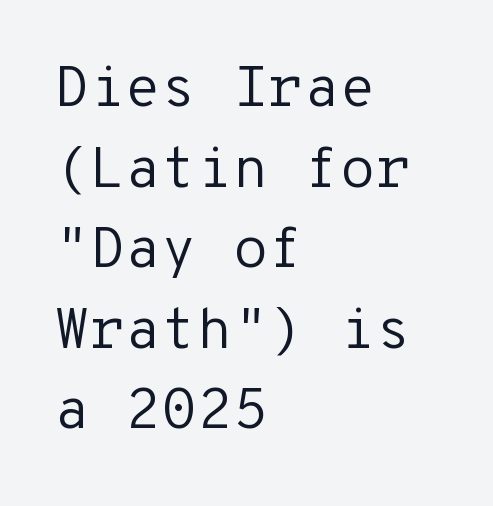
Q: Is the text bold? A: No.
Q: Is the text italic (slanted)? A: No, it is upright.
Q: Is the typeface a serif or a sans-serif typeface? A: Sans-serif.
Q: Is the text underlined? A: No.
Q: How is the paragraph aligned? A: Left-aligned.
Q: Is the spacing between letters normal or unusually wide? A: Normal.
Q: Is the spacing between lines tight, normal or loose? A: Normal.
Q: Width (condensed, normal, or wide)? A: Normal.
Q: Stroke contrast? A: Low.
Q: x-height? A: Medium.
Q: Monospaced? A: Yes.
